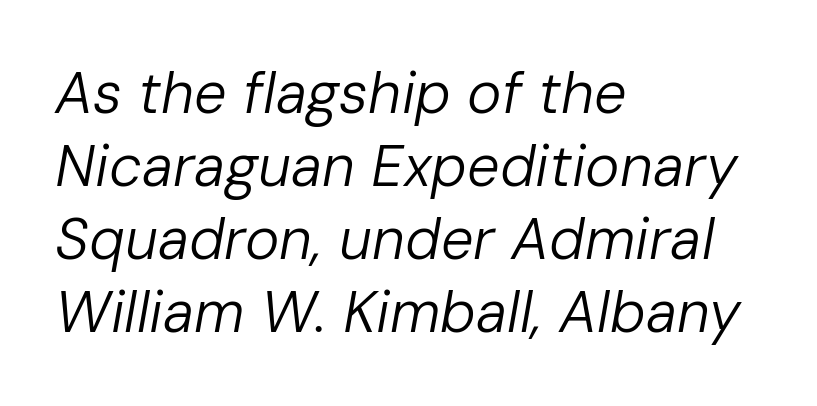
No letter is thick-stroked: the sample isn't bold. You could not count columns in this text — the font is proportionally spaced. Reading down the column, the eye jumps a familiar distance to each next line. Observe the lean: these are italic letterforms. Casual observation: everything's shoved over to the left. Each word holds together tightly as a unit, with standard inter-letter gaps.
